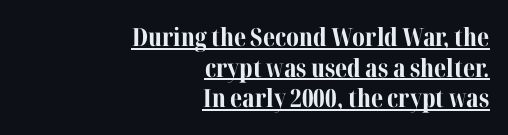
Q: Is the text bold? A: Yes.
Q: Is the text italic (slanted)? A: No, it is upright.
Q: Is the text underlined? A: Yes.
Q: How is the paragraph aligned? A: Right-aligned.
Q: Is the spacing between letters normal or unusually wide? A: Normal.
